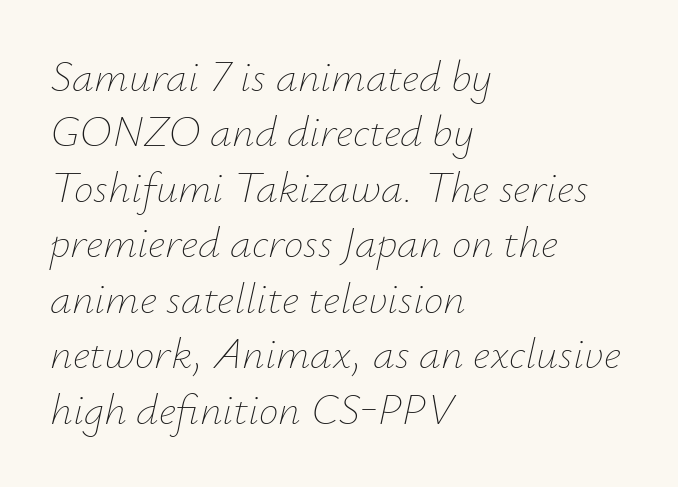
{"italic": "yes", "lean": "right", "slant_degrees": 12, "bold": "no", "weight": "thin", "width": "normal", "stroke_contrast": "low", "x_height": "small", "monospaced": "no", "underline": "no", "align": "left", "line_spacing": "normal", "line_spacing_ratio": 1.26, "letter_spacing": "normal", "letter_spacing_em": 0.0, "glyph_px": 44}
